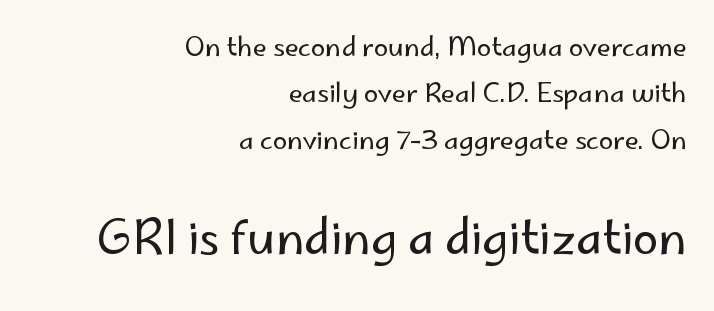
The image shows 46 px regular-weight sans-serif type, upright; set right-aligned, line spacing 1.78x, normal letter spacing, not underlined; the second (bottom) block is 1.77x larger; low stroke contrast and a small x-height.
